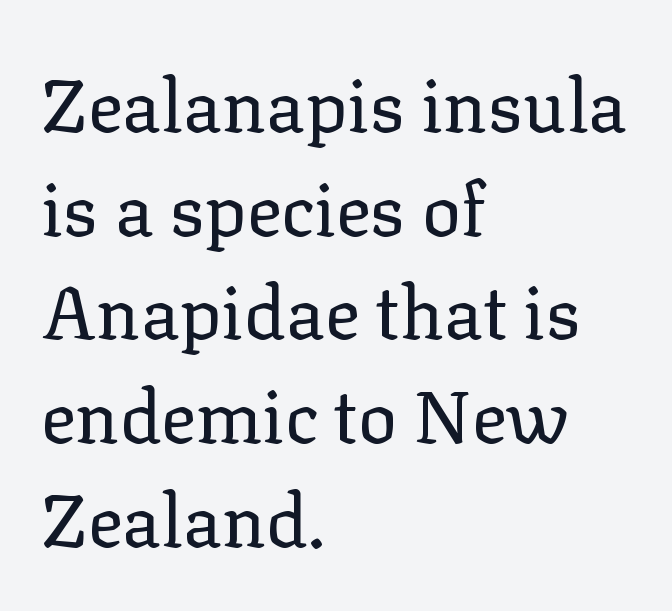
Q: Is the text bold? A: No.
Q: Is the text italic (slanted)? A: No, it is upright.
Q: Is the typeface a serif or a sans-serif typeface? A: Serif.
Q: Is the text underlined? A: No.
Q: How is the paragraph aligned? A: Left-aligned.
Q: Is the spacing between letters normal or unusually wide? A: Normal.
Q: Is the spacing between lines tight, normal or loose? A: Normal.
Q: Width (condensed, normal, or wide)? A: Normal.
Q: Stroke contrast? A: Low.
Q: x-height? A: Medium.
Q: Monospaced? A: No.
